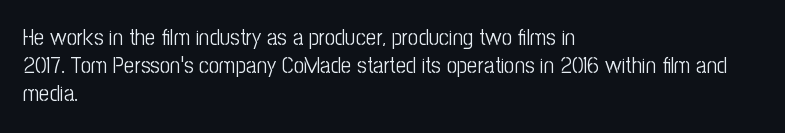
The image shows 23 px text type, upright; set left-aligned, line spacing 1.22x, normal letter spacing, not underlined.
